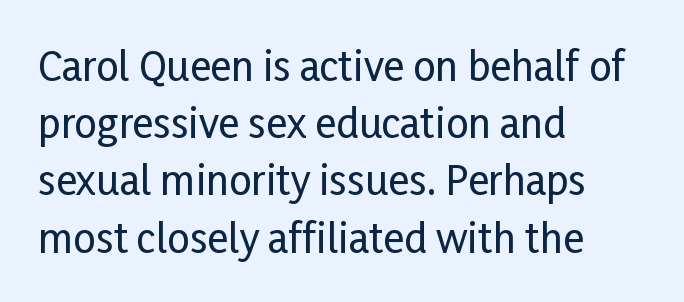
Q: Is the text italic (slanted)? A: No, it is upright.
Q: Is the typeface a serif or a sans-serif typeface? A: Sans-serif.
Q: Is the text underlined? A: No.
Q: How is the paragraph aligned? A: Left-aligned.
Q: Is the spacing between letters normal or unusually wide? A: Normal.
Q: Is the spacing between lines tight, normal or loose? A: Normal.
Q: Width (condensed, normal, or wide)? A: Condensed.
Q: Stroke contrast? A: Low.
Q: x-height? A: Medium.
Q: Monospaced? A: No.
